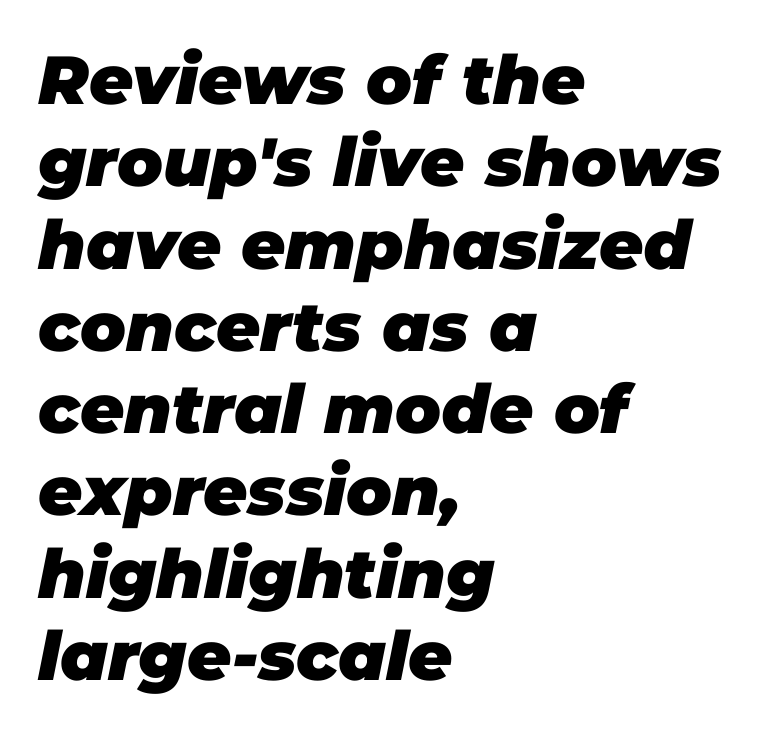
The image shows 68 px heavy type, italic (leaning right); set left-aligned, line spacing 1.21x, normal letter spacing, not underlined; low stroke contrast and a large x-height.
